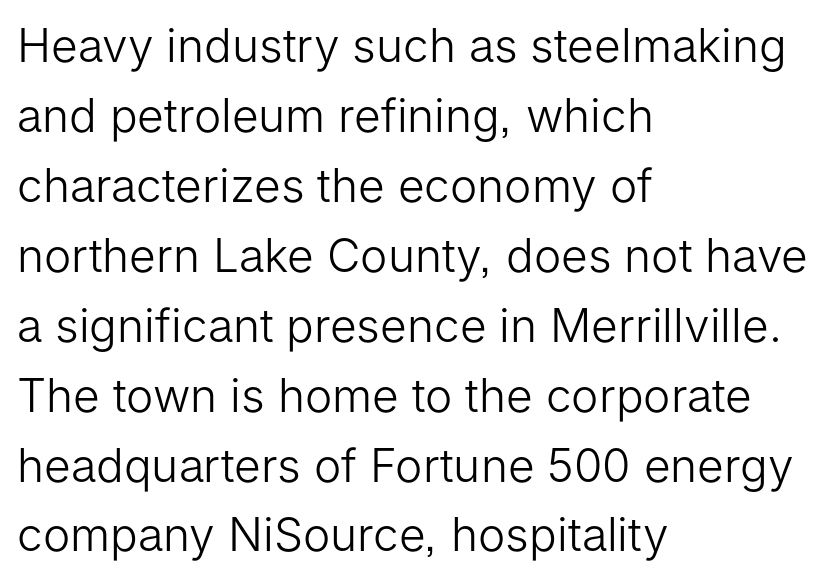
Q: Is the text bold? A: No.
Q: Is the text italic (slanted)? A: No, it is upright.
Q: Is the typeface a serif or a sans-serif typeface? A: Sans-serif.
Q: Is the text underlined? A: No.
Q: How is the paragraph aligned? A: Left-aligned.
Q: Is the spacing between letters normal or unusually wide? A: Normal.
Q: Is the spacing between lines tight, normal or loose? A: Normal.
Q: Width (condensed, normal, or wide)? A: Normal.
Q: Stroke contrast? A: Low.
Q: x-height? A: Medium.
Q: Monospaced? A: No.
